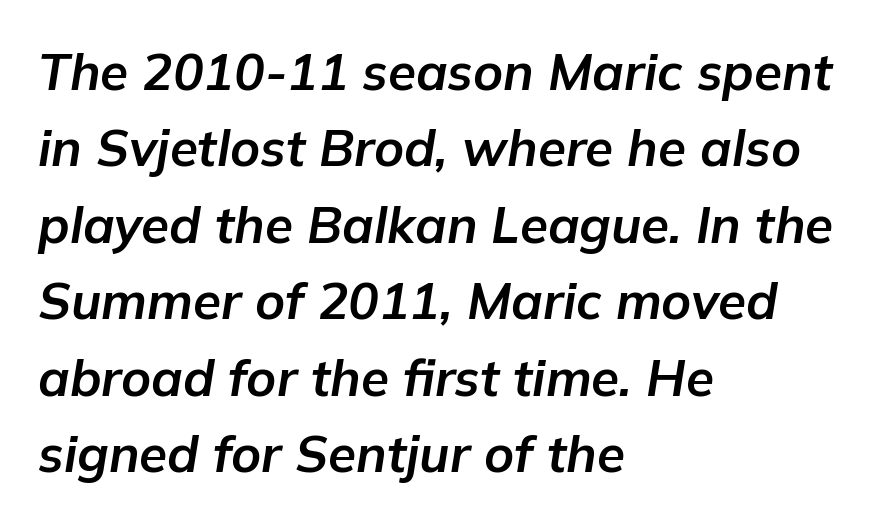
{"italic": "yes", "lean": "right", "slant_degrees": 9, "bold": "yes", "weight": "bold", "width": "normal", "stroke_contrast": "low", "x_height": "medium", "monospaced": "no", "underline": "no", "align": "left", "line_spacing": "normal", "line_spacing_ratio": 1.5, "letter_spacing": "normal", "letter_spacing_em": 0.0, "glyph_px": 51}
